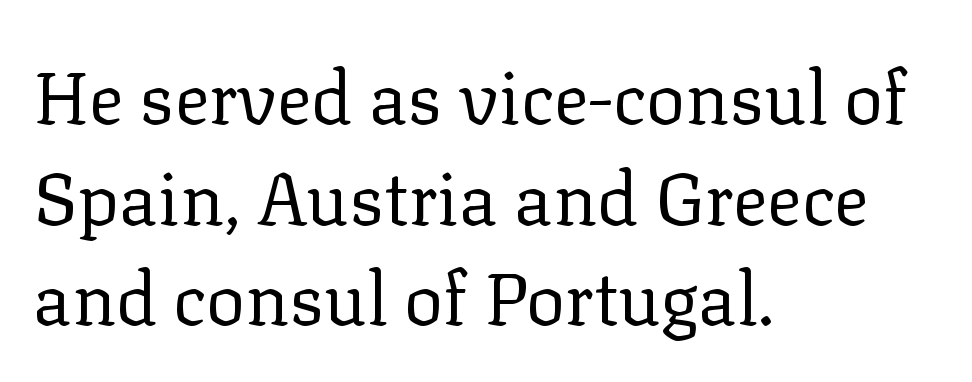
{"serif": "yes", "italic": "no", "bold": "no", "weight": "regular", "width": "normal", "stroke_contrast": "low", "x_height": "medium", "monospaced": "no", "underline": "no", "align": "left", "line_spacing": "normal", "line_spacing_ratio": 1.38, "letter_spacing": "normal", "letter_spacing_em": 0.0, "glyph_px": 73}
